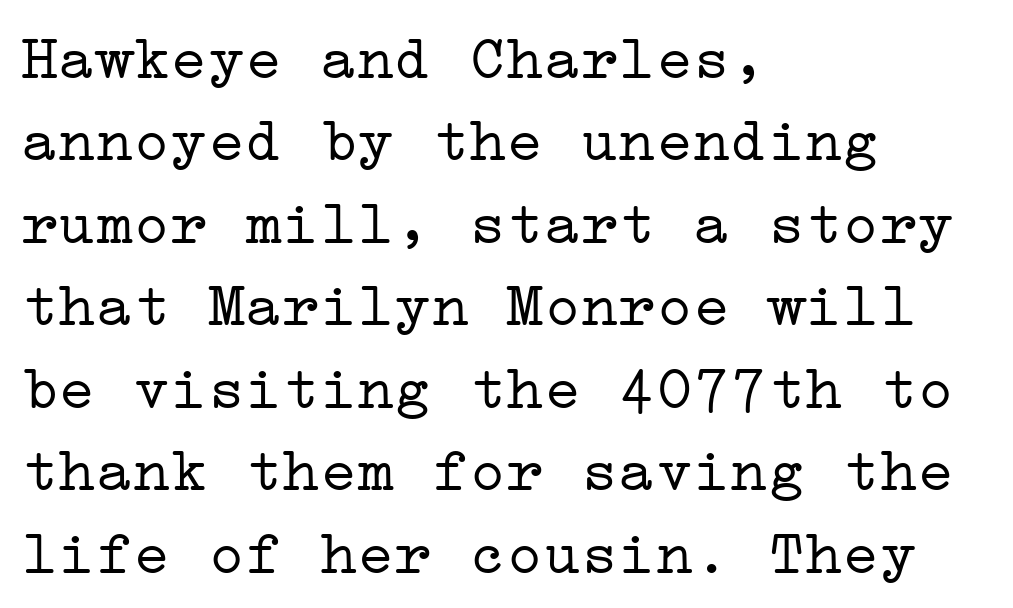
{"serif": "yes", "italic": "no", "bold": "no", "weight": "light", "width": "wide", "stroke_contrast": "low", "x_height": "medium", "underline": "no", "align": "left", "line_spacing": "normal", "line_spacing_ratio": 1.33, "letter_spacing": "normal", "letter_spacing_em": 0.0, "glyph_px": 62}
